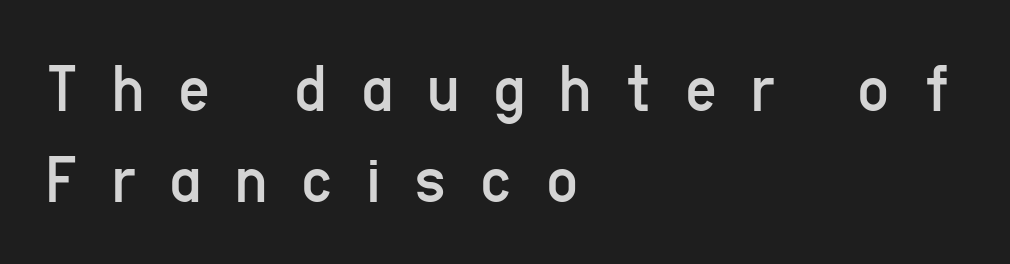
Q: Is the text bold? A: No.
Q: Is the text italic (slanted)? A: No, it is upright.
Q: Is the typeface a serif or a sans-serif typeface? A: Sans-serif.
Q: Is the text underlined? A: No.
Q: How is the paragraph aligned? A: Left-aligned.
Q: Is the spacing between letters normal or unusually wide? A: Unusually wide.
Q: Is the spacing between lines tight, normal or loose? A: Normal.
Q: Width (condensed, normal, or wide)? A: Condensed.
Q: Stroke contrast? A: Low.
Q: x-height? A: Medium.
Q: Monospaced? A: No.
